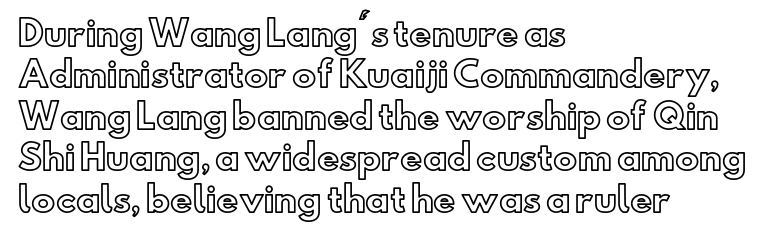
The image shows 34 px text type, upright; set left-aligned, line spacing 1.22x, normal letter spacing, not underlined; a small x-height.
